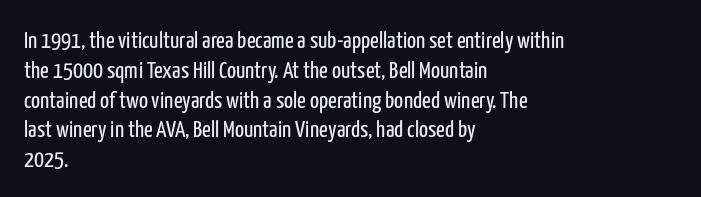
{"italic": "no", "bold": "no", "underline": "no", "align": "left", "line_spacing_ratio": 1.24, "letter_spacing": "normal", "letter_spacing_em": 0.0, "glyph_px": 24}
